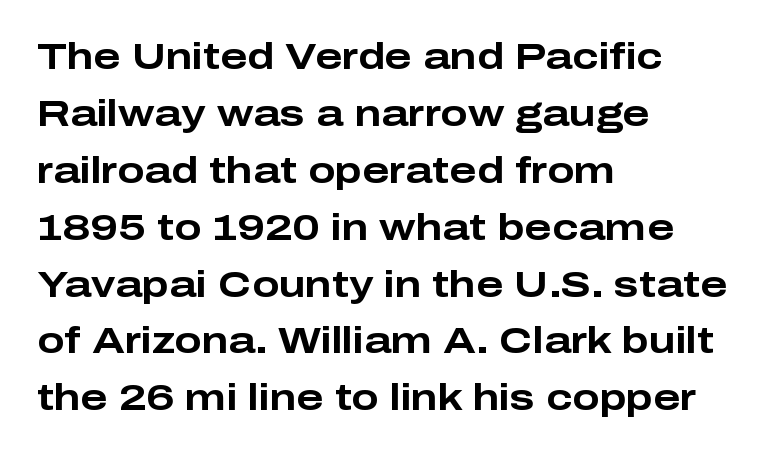
The image shows 36 px bold, wide sans-serif type, upright; set left-aligned, normal line spacing (1.58x), normal letter spacing, not underlined; low stroke contrast and a medium x-height.
